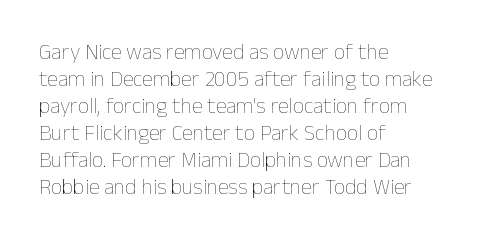
Q: Is the text bold? A: No.
Q: Is the text italic (slanted)? A: No, it is upright.
Q: Is the text underlined? A: No.
Q: How is the paragraph aligned? A: Left-aligned.
Q: Is the spacing between letters normal or unusually wide? A: Normal.
